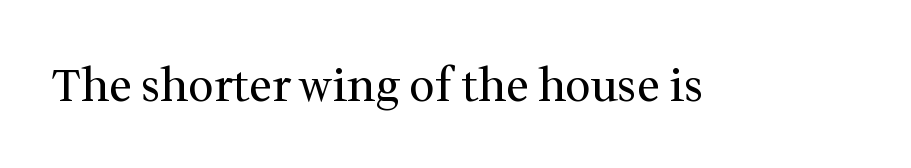
{"serif": "yes", "italic": "no", "bold": "no", "weight": "regular", "width": "normal", "stroke_contrast": "medium", "x_height": "medium", "monospaced": "no", "underline": "no", "letter_spacing": "normal", "letter_spacing_em": 0.0, "glyph_px": 45}
